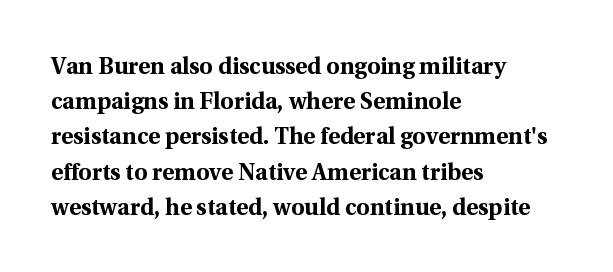
The image shows 23 px bold type, upright; set left-aligned, normal line spacing (1.53x), normal letter spacing, not underlined.
